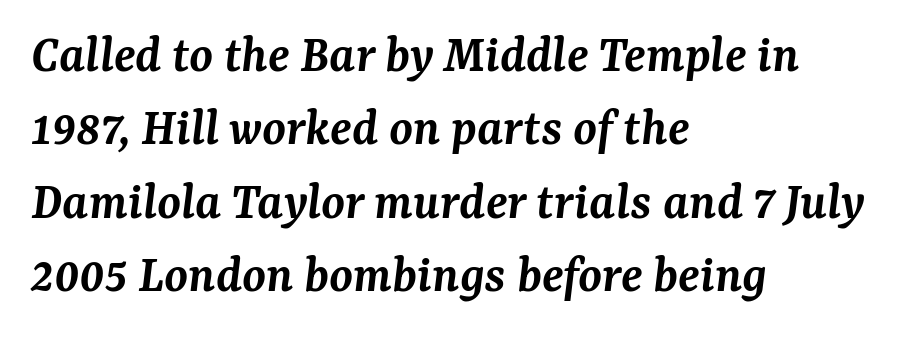
The image shows 54 px semibold serif type, italic (leaning right); set left-aligned, normal line spacing (1.36x), normal letter spacing, not underlined; medium stroke contrast and a medium x-height.
